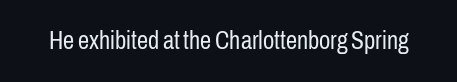
Q: Is the text bold? A: No.
Q: Is the text italic (slanted)? A: No, it is upright.
Q: Is the text underlined? A: No.
Q: Is the spacing between letters normal or unusually wide? A: Normal.
